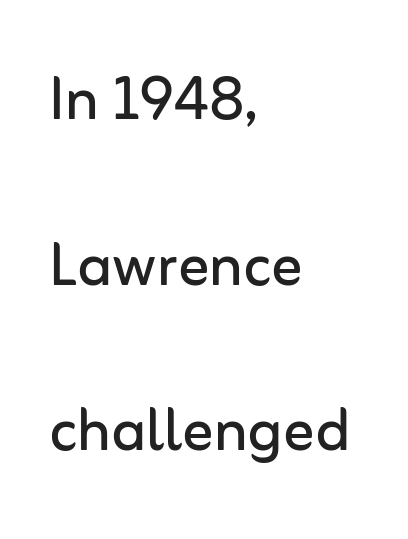
The image shows 77 px regular-weight sans-serif type, upright; set left-aligned, loose line spacing (2.15x), normal letter spacing, not underlined; low stroke contrast and a medium x-height.
